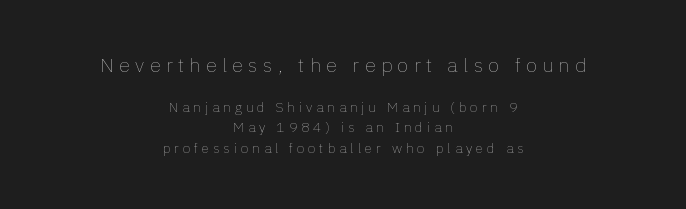
Q: Is the text bold? A: No.
Q: Is the text italic (slanted)? A: No, it is upright.
Q: Is the text underlined? A: No.
Q: How is the paragraph aligned? A: Centered.
Q: Is the spacing between letters normal or unusually wide? A: Unusually wide.
Q: Is the spacing between lines tight, normal or loose? A: Normal.
Q: Which block of text is set in a larger size, the first (top) or the second (bottom)? A: The first (top) one.
